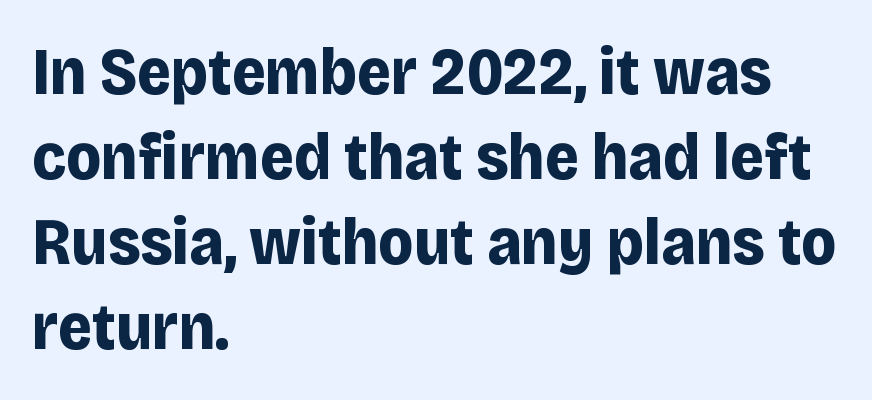
{"serif": "no", "italic": "no", "bold": "yes", "weight": "bold", "width": "normal", "stroke_contrast": "low", "x_height": "large", "monospaced": "no", "underline": "no", "align": "left", "line_spacing": "normal", "line_spacing_ratio": 1.29, "letter_spacing": "normal", "letter_spacing_em": 0.0, "glyph_px": 66}
